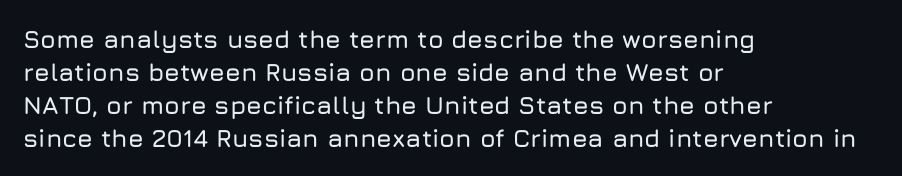
The image shows 25 px text type, upright; set left-aligned, normal line spacing (1.32x), normal letter spacing, not underlined.
